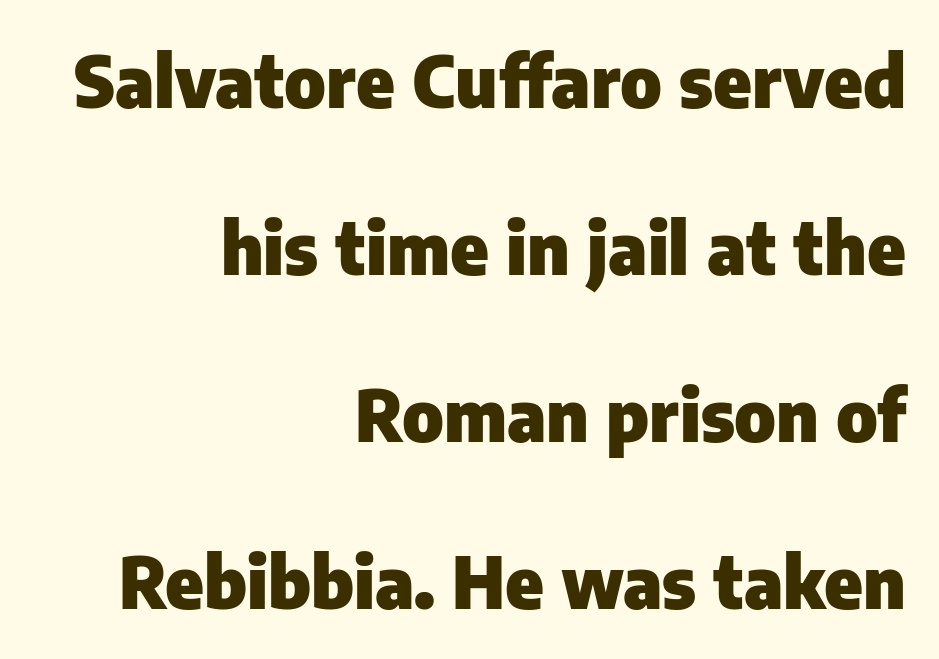
Looks like regular typesetting: each glyph gets only the width it needs. The type is set solid horizontally, with unmodified tracking. Each new line begins a long way beneath the previous one. The strip under each line holds only bare page.
